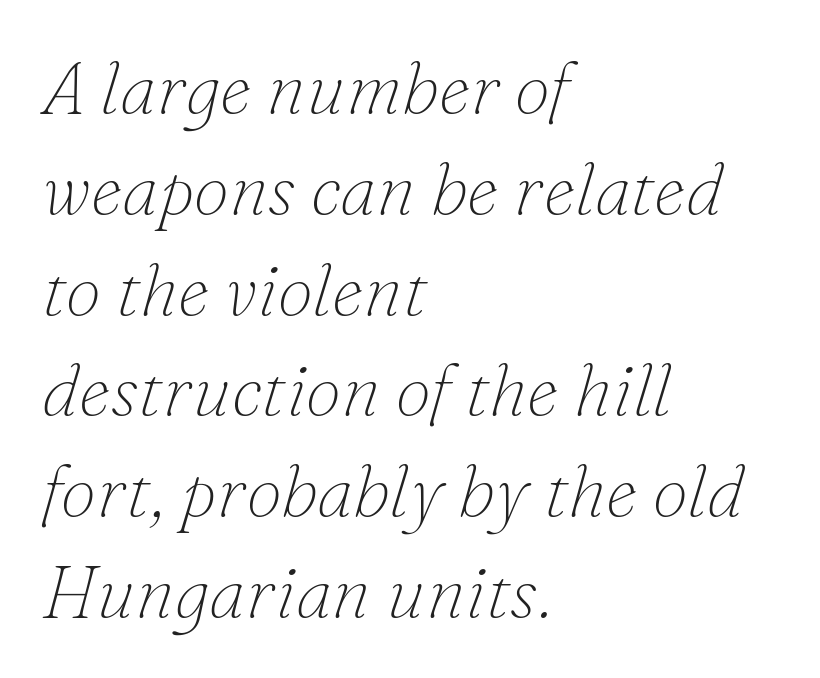
The vertical gap from one line to the next is medium. Is the letter spacing exaggerated? No — it looks like the ordinary default. There's an unmistakable incline to the writing here. Do the characters align in a grid? No, the font is proportional.
